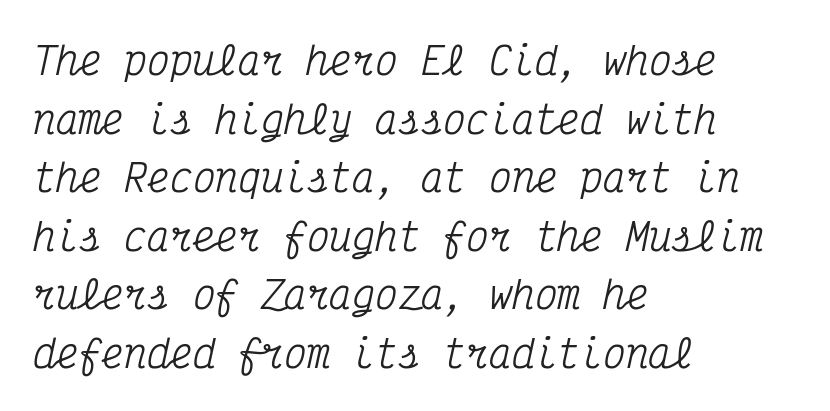
Q: Is the text italic (slanted)? A: Yes, it leans right by about 12 degrees.
Q: Is the typeface a serif or a sans-serif typeface? A: Serif.
Q: Is the text underlined? A: No.
Q: How is the paragraph aligned? A: Left-aligned.
Q: Is the spacing between letters normal or unusually wide? A: Normal.
Q: Is the spacing between lines tight, normal or loose? A: Normal.
Q: Width (condensed, normal, or wide)? A: Condensed.
Q: Stroke contrast? A: Medium.
Q: x-height? A: Medium.
Q: Monospaced? A: Yes.
